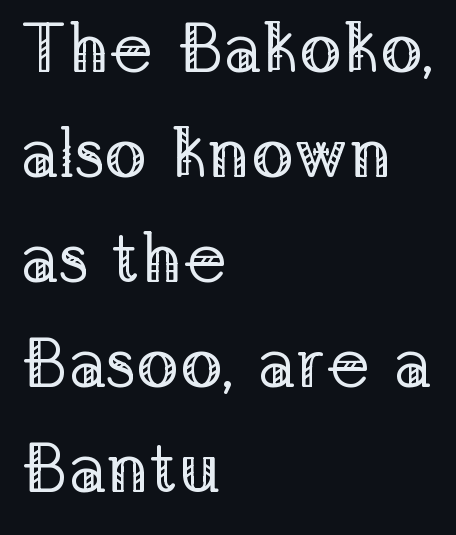
Q: Is the text bold? A: No.
Q: Is the text italic (slanted)? A: No, it is upright.
Q: Is the typeface a serif or a sans-serif typeface? A: Serif.
Q: Is the text underlined? A: No.
Q: How is the paragraph aligned? A: Left-aligned.
Q: Is the spacing between letters normal or unusually wide? A: Normal.
Q: Is the spacing between lines tight, normal or loose? A: Normal.
Q: Width (condensed, normal, or wide)? A: Normal.
Q: Stroke contrast? A: Low.
Q: x-height? A: Medium.
Q: Monospaced? A: No.
